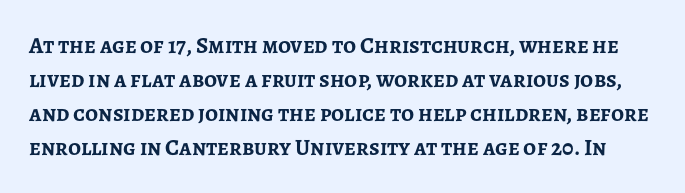
Rule under the text: the space is simply empty. Line spacing here is normal. The letters stand upright; this is a roman face. Typographic density is high because the face is bold. Inter-character spacing is left at the font's built-in metrics.
